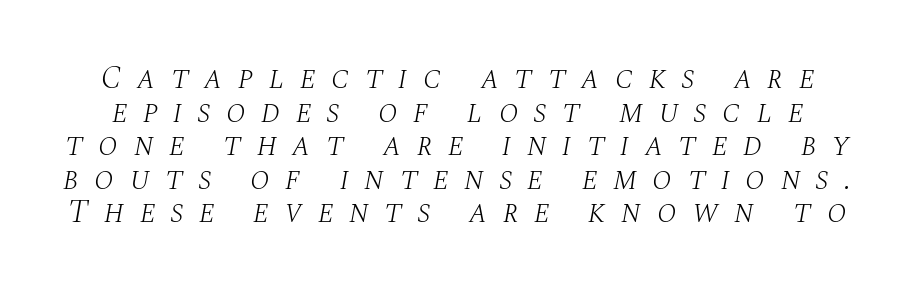
The image shows 32 px light serif type, italic (leaning right); set tight line spacing (1.05x), unusually wide letter spacing (+0.48 em), not underlined; medium stroke contrast and a large x-height.
